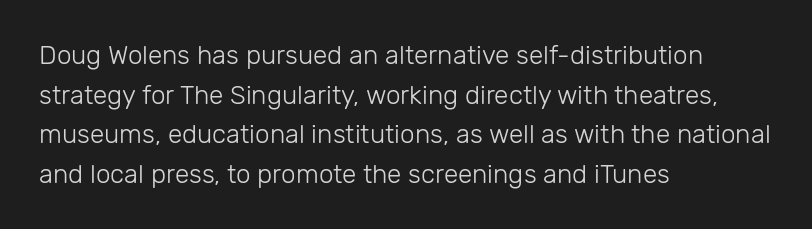
The block of text has a typical density, with ordinary space between rows. The line texture is even and compact thanks to regular tracking. Nothing heavy about these letters — not bold at all. Which margin do the lines hug? The left one — the right edge is uneven.
